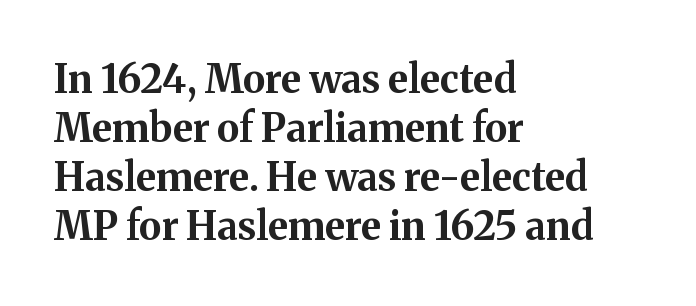
Q: Is the text bold? A: Yes.
Q: Is the text italic (slanted)? A: No, it is upright.
Q: Is the typeface a serif or a sans-serif typeface? A: Serif.
Q: Is the text underlined? A: No.
Q: How is the paragraph aligned? A: Left-aligned.
Q: Is the spacing between letters normal or unusually wide? A: Normal.
Q: Is the spacing between lines tight, normal or loose? A: Normal.
Q: Width (condensed, normal, or wide)? A: Normal.
Q: Stroke contrast? A: Medium.
Q: x-height? A: Medium.
Q: Monospaced? A: No.
